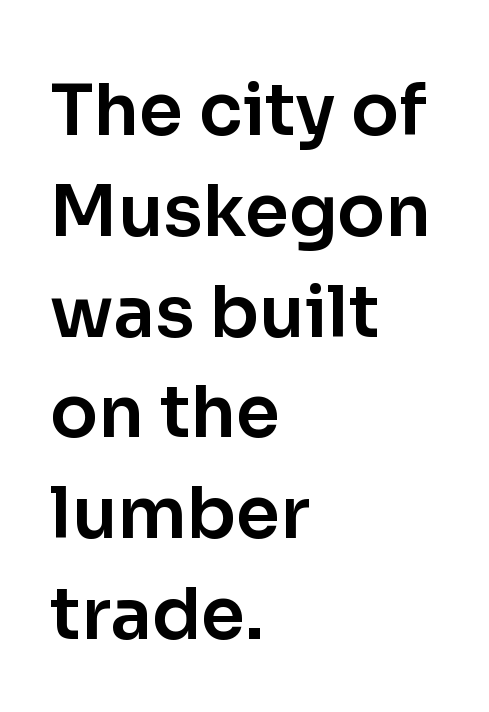
Looks like regular typesetting: each glyph gets only the width it needs. Every stem runs plumb, perpendicular to the baseline. Observe the ordinary spacing: letters are neighbours, not strangers. Leading: standard.
